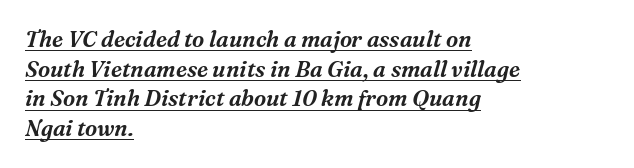
The image shows 22 px text type, italic (leaning right); set left-aligned, normal line spacing (1.35x), normal letter spacing, underlined.
